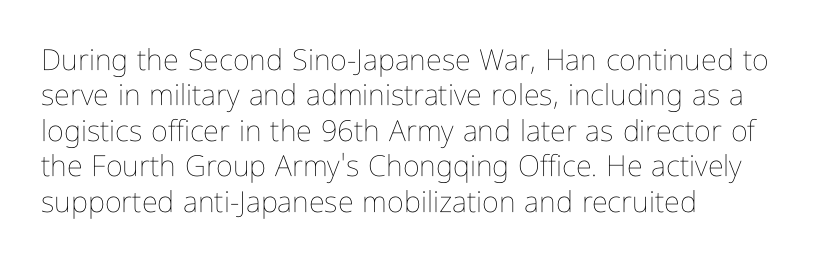
Every stem runs plumb, perpendicular to the baseline. Stems here are at most as thick as an everyday book face. Decoration check: the copy has no underline. Looks like regular typesetting: each glyph gets only the width it needs.
